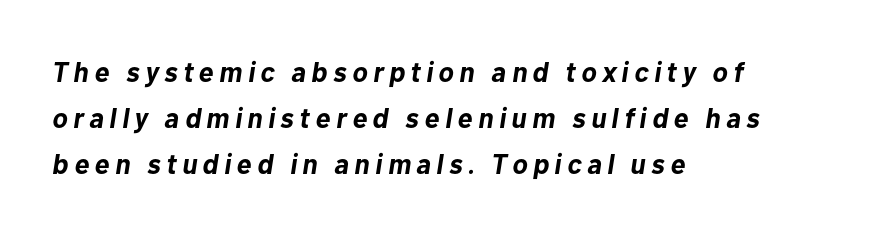
Q: Is the text bold? A: Yes.
Q: Is the text italic (slanted)? A: Yes, it leans right by about 10 degrees.
Q: Is the text underlined? A: No.
Q: How is the paragraph aligned? A: Left-aligned.
Q: Is the spacing between letters normal or unusually wide? A: Unusually wide.
Q: Is the spacing between lines tight, normal or loose? A: Normal.
Q: Width (condensed, normal, or wide)? A: Normal.
Q: Stroke contrast? A: Low.
Q: x-height? A: Medium.
Q: Monospaced? A: No.
